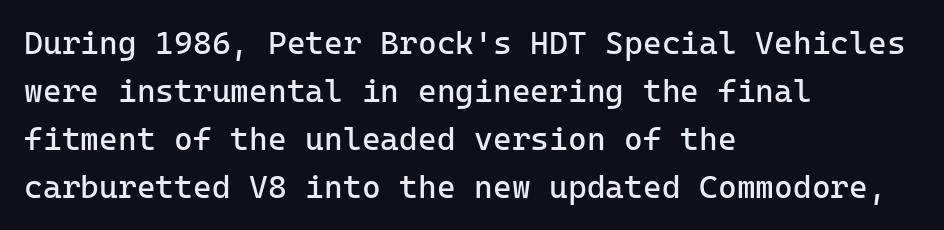
Q: Is the text bold? A: No.
Q: Is the text italic (slanted)? A: No, it is upright.
Q: Is the typeface a serif or a sans-serif typeface? A: Sans-serif.
Q: Is the text underlined? A: No.
Q: How is the paragraph aligned? A: Left-aligned.
Q: Is the spacing between letters normal or unusually wide? A: Normal.
Q: Is the spacing between lines tight, normal or loose? A: Normal.
Q: Width (condensed, normal, or wide)? A: Normal.
Q: Stroke contrast? A: Low.
Q: x-height? A: Medium.
